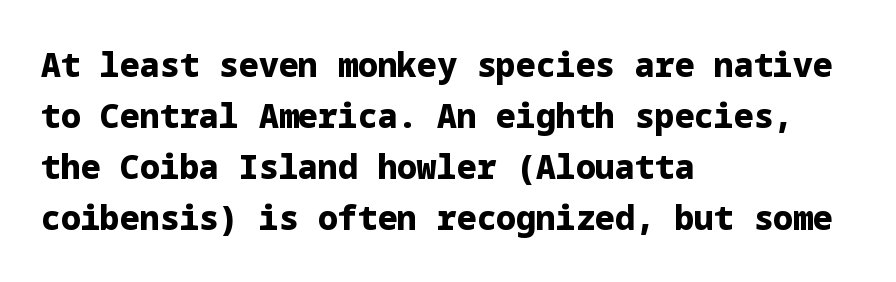
Vertically, the passage feels balanced, rows spaced as you'd expect. The typography opts for an upright posture over an oblique one. Nope, no serifs anywhere on these letters. This rendering features lettering with no underline.
